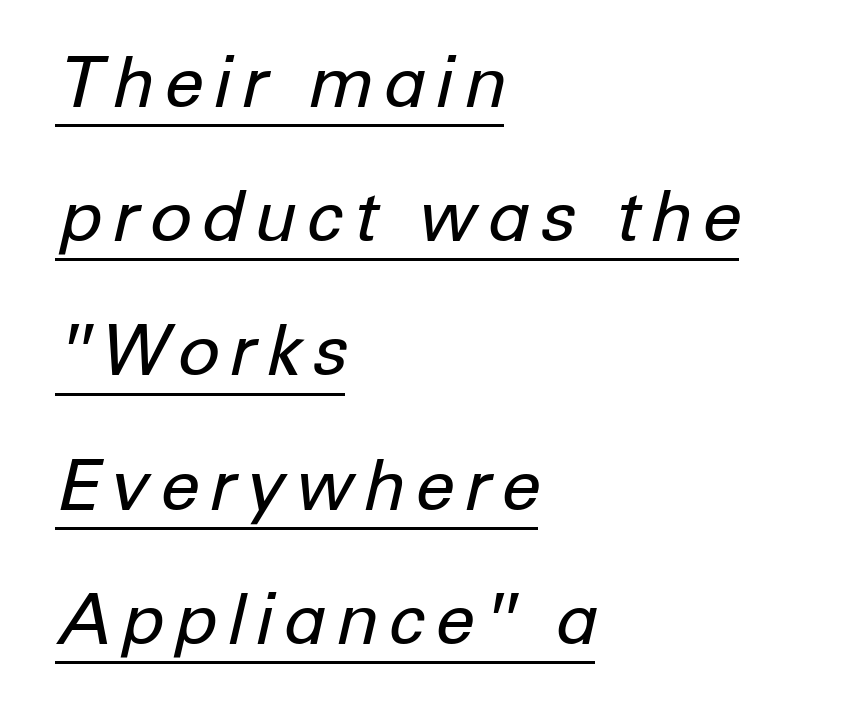
A light-to-regular cut is what we see here. This is oblique type, the kind used for emphasis or titles. The paragraph shown leans on its left margin. Is there an underline? Yes — a line sits under the letters. Think of a printed novel: that variable character pitch is what you see here.
